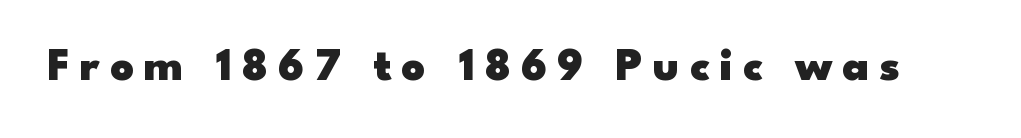
{"serif": "no", "italic": "no", "bold": "yes", "weight": "heavy", "width": "wide", "stroke_contrast": "low", "x_height": "small", "monospaced": "no", "underline": "no", "letter_spacing": "wide", "letter_spacing_em": 0.22, "glyph_px": 46}
